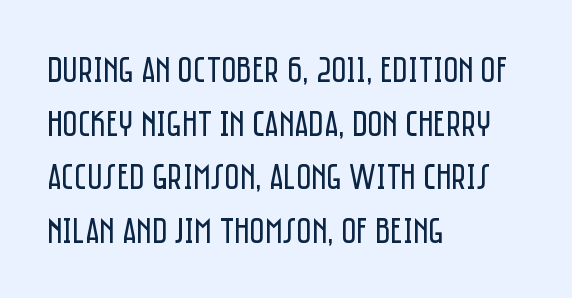
{"serif": "no", "italic": "no", "bold": "no", "weight": "regular", "width": "condensed", "stroke_contrast": "low", "x_height": "large", "monospaced": "no", "underline": "no", "align": "left", "line_spacing": "normal", "line_spacing_ratio": 1.45, "letter_spacing": "normal", "letter_spacing_em": 0.0, "glyph_px": 37}
